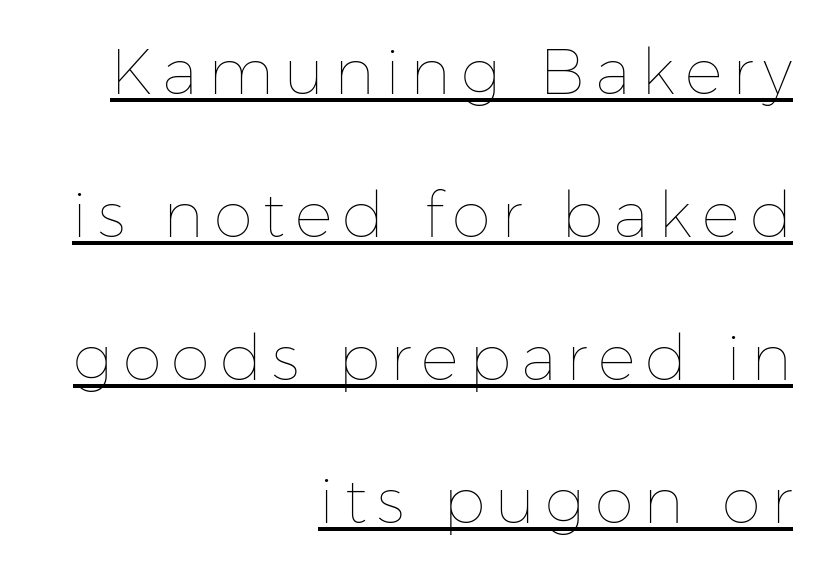
The image shows 63 px thin type, upright; set right-aligned, loose line spacing (2.27x), underlined; low stroke contrast and a medium x-height.
